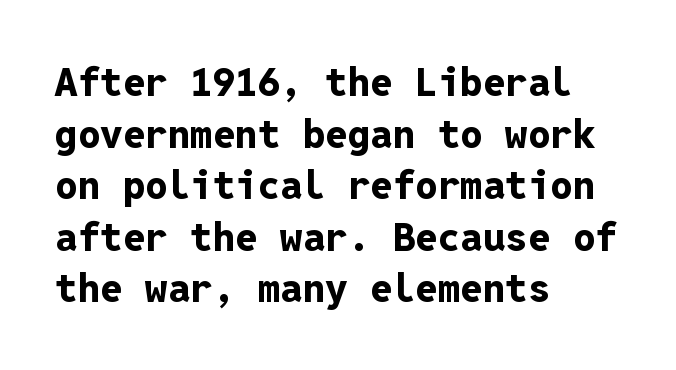
Vertical spacing — default. The passage shown is typed in a monospace face where columns stay perfectly aligned. Are there feet on the stems? There aren't — it's a sans. Style check: upright. Casual observation: everything's shoved over to the left.
